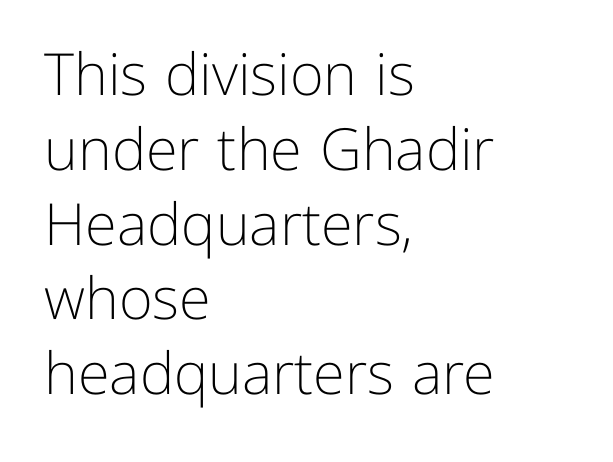
Q: Is the text bold? A: No.
Q: Is the text italic (slanted)? A: No, it is upright.
Q: Is the typeface a serif or a sans-serif typeface? A: Sans-serif.
Q: Is the text underlined? A: No.
Q: How is the paragraph aligned? A: Left-aligned.
Q: Is the spacing between letters normal or unusually wide? A: Normal.
Q: Is the spacing between lines tight, normal or loose? A: Normal.
Q: Width (condensed, normal, or wide)? A: Normal.
Q: Stroke contrast? A: Low.
Q: x-height? A: Medium.
Q: Monospaced? A: No.
